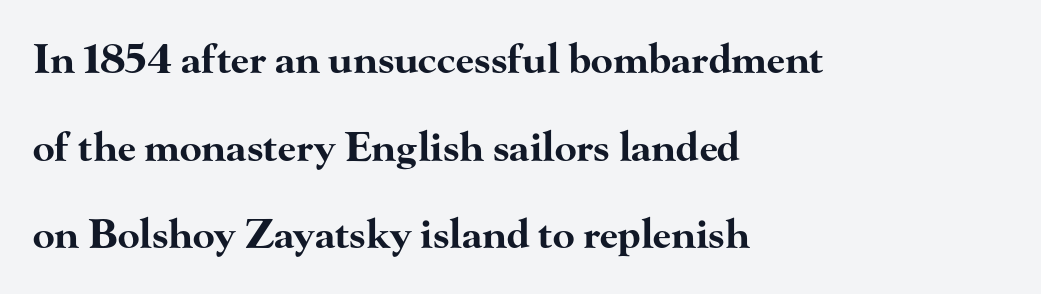
The letters carry serifs — small finishing strokes at the ends of their stems. Loosely led — the rows are spread out. Each letter keeps its own natural width here, so spacing adapts to shape. Italic? Not at all — the glyphs are vertical.
